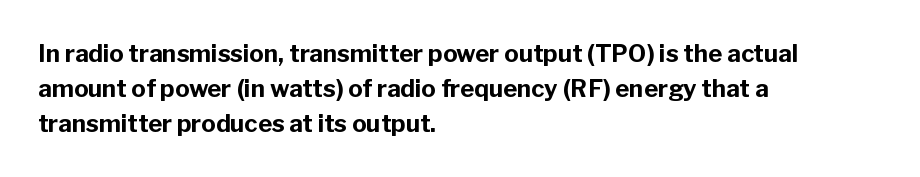
{"italic": "no", "bold": "yes", "underline": "no", "align": "left", "line_spacing": "normal", "line_spacing_ratio": 1.46, "letter_spacing": "normal", "letter_spacing_em": 0.0, "glyph_px": 24}
